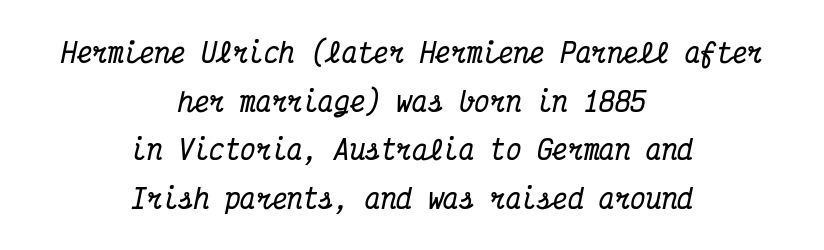
Q: Is the text bold? A: Yes.
Q: Is the text italic (slanted)? A: Yes, it leans right by about 12 degrees.
Q: Is the text underlined? A: No.
Q: How is the paragraph aligned? A: Centered.
Q: Is the spacing between letters normal or unusually wide? A: Normal.
